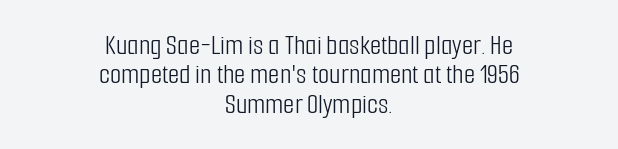
You could call the tracking neutral — neither tight nor loose. These lines were composed using upright roman letters. The space between consecutive lines is stingy. The letters advance in unequal steps, a hallmark of proportional type. The space directly below the letters is spotless.
